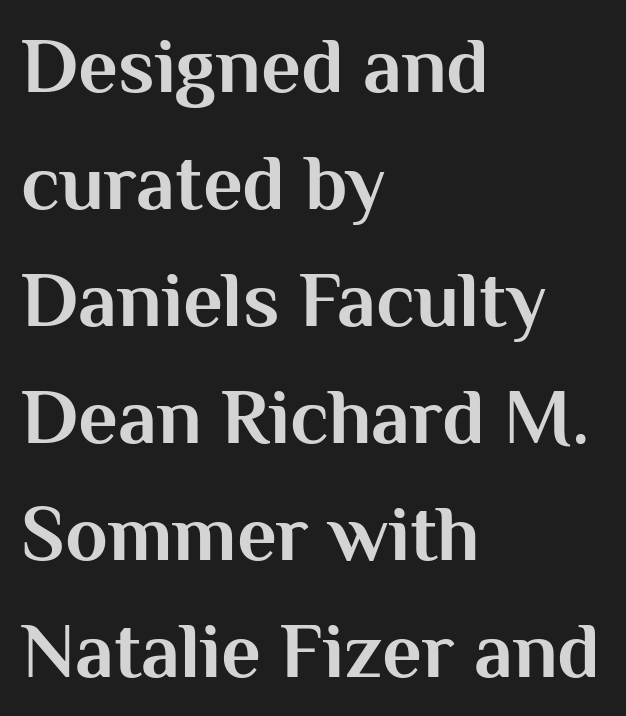
{"serif": "no", "italic": "no", "bold": "yes", "weight": "bold", "width": "normal", "stroke_contrast": "medium", "x_height": "medium", "monospaced": "no", "underline": "no", "align": "left", "line_spacing": "normal", "line_spacing_ratio": 1.5, "letter_spacing": "normal", "letter_spacing_em": 0.0, "glyph_px": 78}
